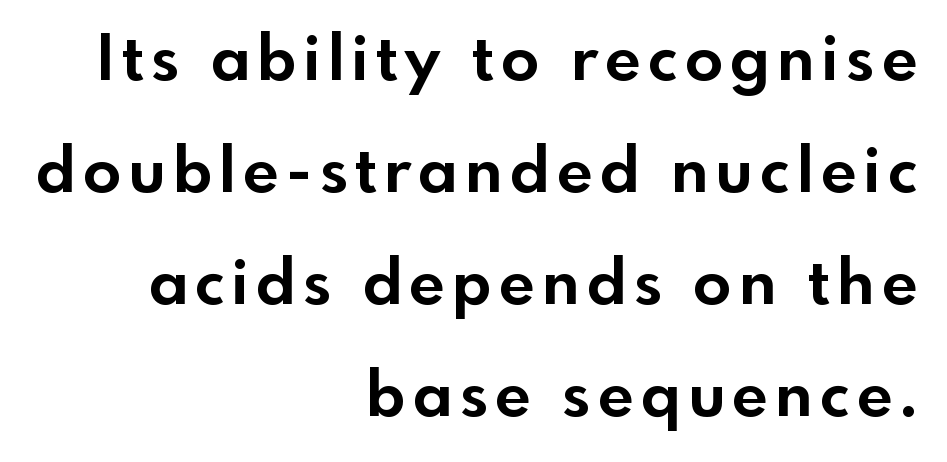
{"serif": "no", "italic": "no", "bold": "yes", "weight": "bold", "width": "normal", "x_height": "small", "monospaced": "no", "underline": "no", "align": "right", "line_spacing_ratio": 1.78, "glyph_px": 63}
